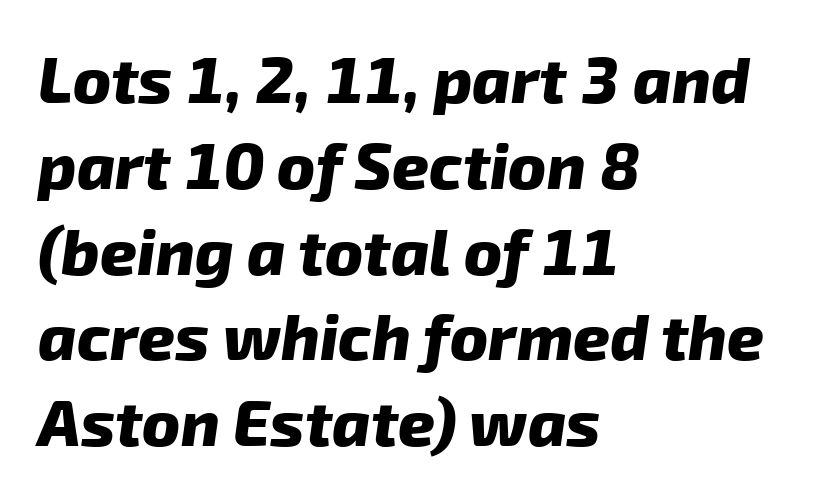
Q: Is the text bold? A: Yes.
Q: Is the typeface a serif or a sans-serif typeface? A: Sans-serif.
Q: Is the text underlined? A: No.
Q: How is the paragraph aligned? A: Left-aligned.
Q: Is the spacing between letters normal or unusually wide? A: Normal.
Q: Is the spacing between lines tight, normal or loose? A: Normal.
Q: Width (condensed, normal, or wide)? A: Normal.
Q: Stroke contrast? A: Low.
Q: x-height? A: Medium.
Q: Monospaced? A: No.
